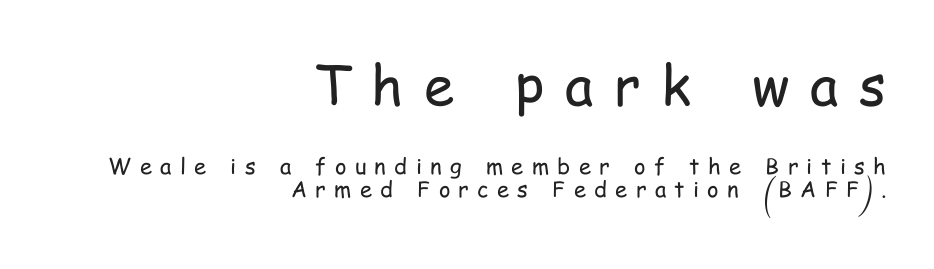
Q: Is the text bold? A: No.
Q: Is the text italic (slanted)? A: No, it is upright.
Q: Is the typeface a serif or a sans-serif typeface? A: Sans-serif.
Q: Is the text underlined? A: No.
Q: How is the paragraph aligned? A: Right-aligned.
Q: Is the spacing between letters normal or unusually wide? A: Unusually wide.
Q: Is the spacing between lines tight, normal or loose? A: Tight.
Q: Which block of text is set in a larger size, the first (top) or the second (bottom)? A: The first (top) one.
Q: Width (condensed, normal, or wide)? A: Condensed.
Q: Stroke contrast? A: Low.
Q: x-height? A: Medium.
Q: Monospaced? A: No.
